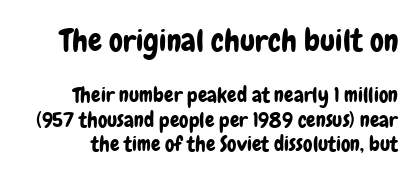
Q: Is the text italic (slanted)? A: No, it is upright.
Q: Is the typeface a serif or a sans-serif typeface? A: Sans-serif.
Q: Is the text underlined? A: No.
Q: Is the spacing between letters normal or unusually wide? A: Normal.
Q: Which block of text is set in a larger size, the first (top) or the second (bottom)? A: The first (top) one.
Q: Width (condensed, normal, or wide)? A: Condensed.
Q: Stroke contrast? A: Low.
Q: x-height? A: Medium.
Q: Monospaced? A: No.
